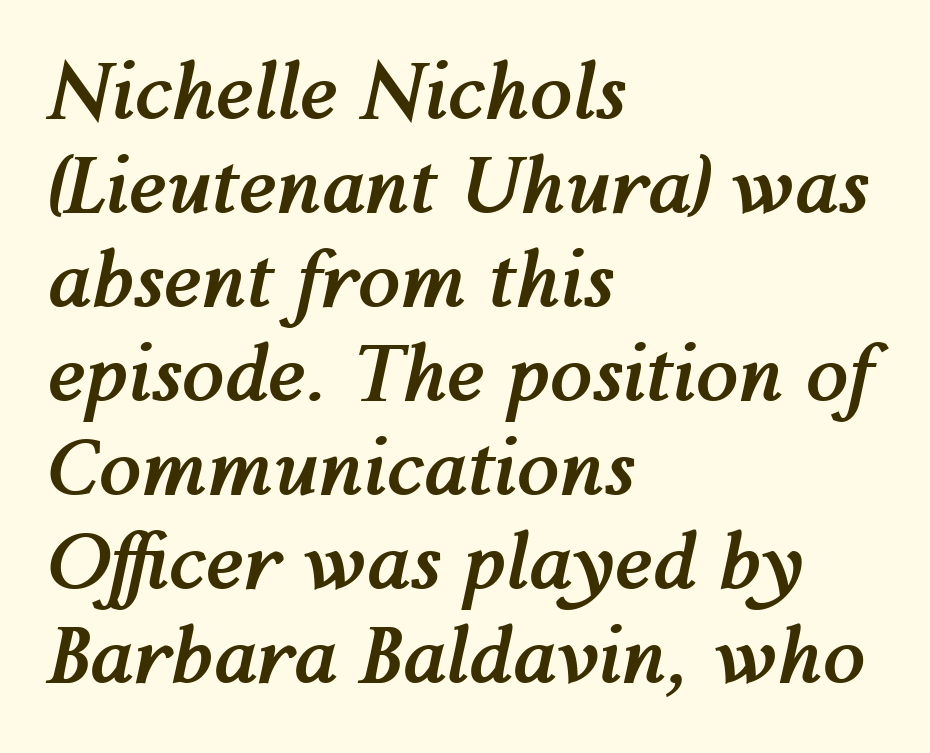
Caption: bold face, heavy strokes. Line starts are locked; line ends wander. The area under the type is left untouched. The letters advance in unequal steps, a hallmark of proportional type. Spacing between characters is what you'd get straight out of the box. Notice how the stems are inclined rather than vertical — that's the hallmark of italics.
